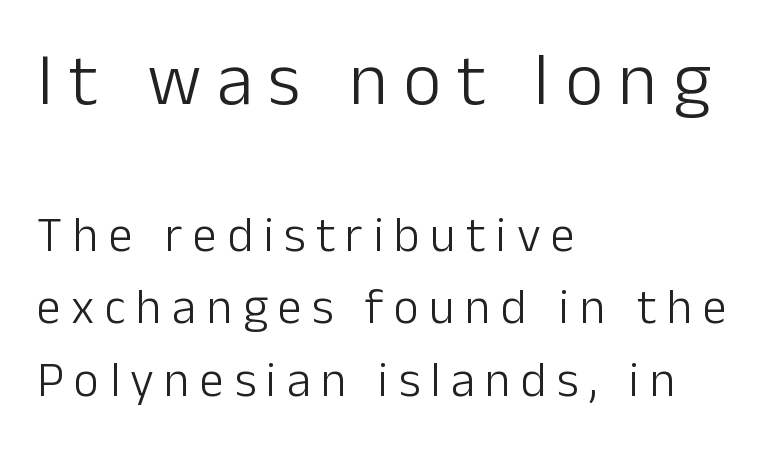
{"serif": "no", "italic": "no", "bold": "no", "weight": "light", "width": "normal", "stroke_contrast": "low", "x_height": "medium", "monospaced": "no", "underline": "no", "align": "left", "line_spacing": "normal", "line_spacing_ratio": 1.48, "letter_spacing": "wide", "letter_spacing_em": 0.21, "larger_block": "first", "size_ratio": 1.51, "glyph_px": 74}
